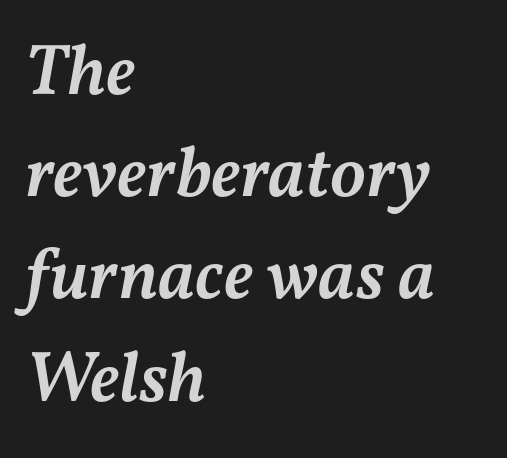
The image shows 72 px semibold type, italic (leaning right); set left-aligned, normal line spacing (1.42x), normal letter spacing, not underlined; medium stroke contrast and a medium x-height.
